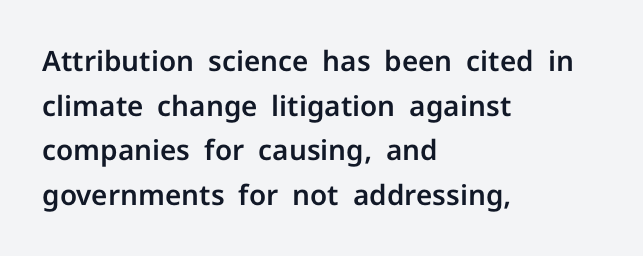
The image shows 28 px sans-serif type, upright; set left-aligned, normal line spacing (1.59x), normal letter spacing, not underlined; low stroke contrast and a medium x-height.
